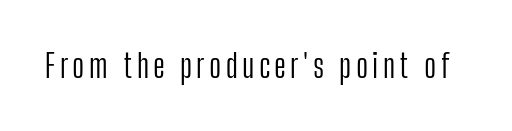
{"serif": "no", "italic": "no", "bold": "no", "weight": "light", "width": "condensed", "stroke_contrast": "low", "x_height": "medium", "monospaced": "no", "underline": "no", "glyph_px": 33}
